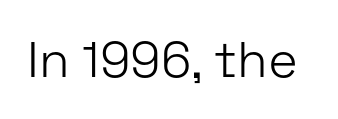
Q: Is the text bold? A: No.
Q: Is the text italic (slanted)? A: No, it is upright.
Q: Is the typeface a serif or a sans-serif typeface? A: Sans-serif.
Q: Is the text underlined? A: No.
Q: Is the spacing between letters normal or unusually wide? A: Normal.
Q: Width (condensed, normal, or wide)? A: Normal.
Q: Stroke contrast? A: Low.
Q: x-height? A: Medium.
Q: Monospaced? A: No.
